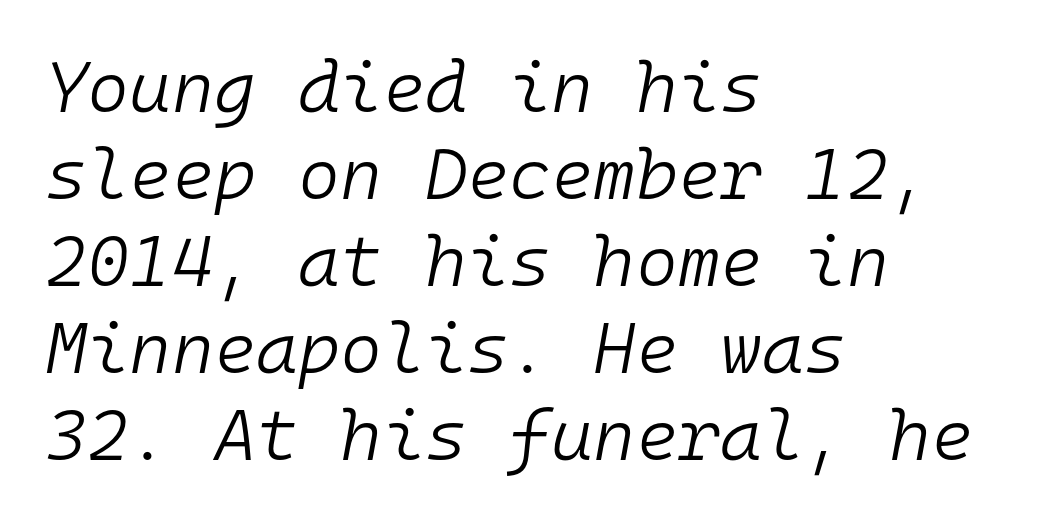
These lines were composed using italics. Each letter, wide or thin by design, is forced into the same width here. The font sits on the lighter half of the weight spectrum, regular included. Left-aligned paragraph, ragged on the right.
